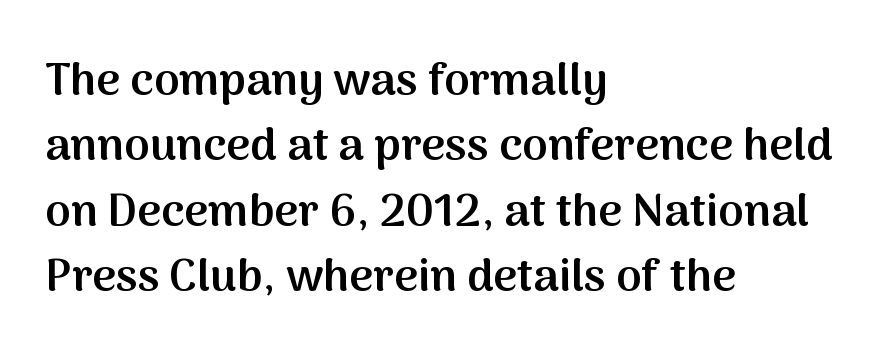
{"serif": "no", "italic": "no", "bold": "semi", "weight": "semibold", "width": "normal", "stroke_contrast": "medium", "x_height": "medium", "monospaced": "no", "underline": "no", "align": "left", "line_spacing": "normal", "line_spacing_ratio": 1.42, "letter_spacing": "normal", "letter_spacing_em": 0.0, "glyph_px": 46}
